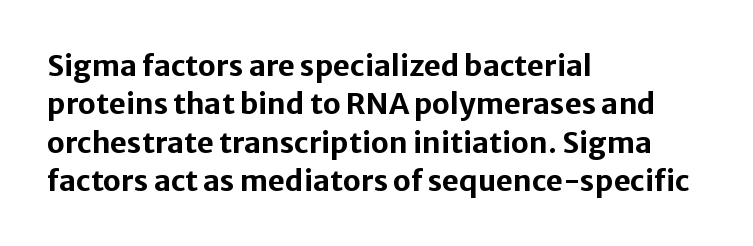
Words appear dense and cohesive because spacing is normal. I'd describe the lettering as bold — thick and assertive. Interline gaps are of average width in this sample. Each letter keeps its own natural width here, so spacing adapts to shape. This sample uses an upright cut, with every glyph sitting square on the baseline. Grotesque or geometric, the face here clearly has no serifs.
